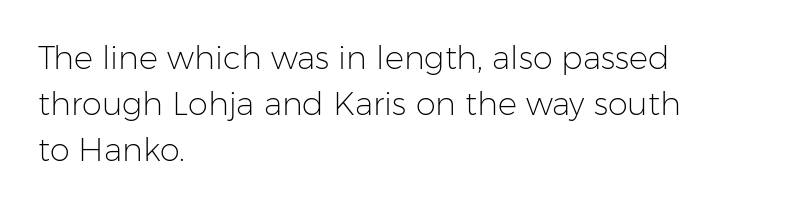
The image shows 32 px light sans-serif type, upright; set left-aligned, normal line spacing (1.43x), normal letter spacing, not underlined; low stroke contrast and a medium x-height.
